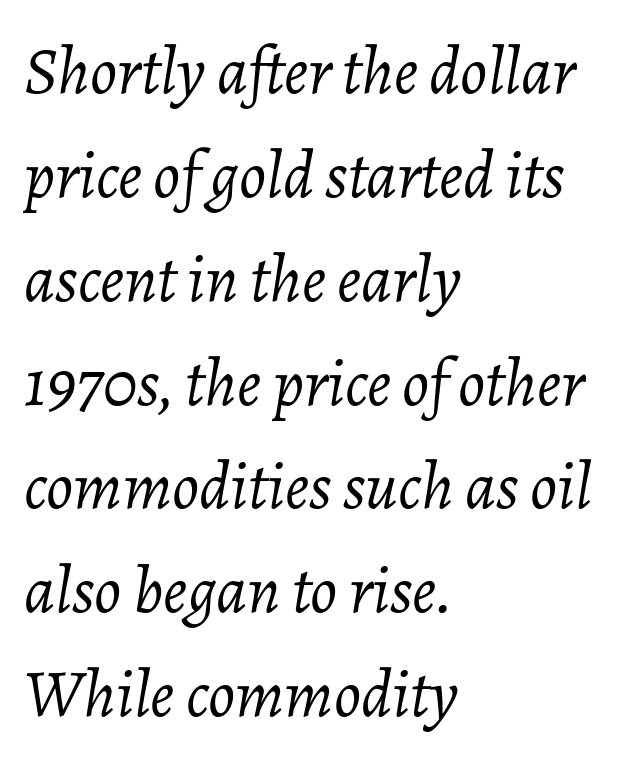
{"italic": "yes", "lean": "right", "slant_degrees": 7, "bold": "no", "weight": "light", "width": "normal", "stroke_contrast": "low", "x_height": "medium", "monospaced": "no", "underline": "no", "align": "left", "line_spacing": "normal", "line_spacing_ratio": 1.55, "letter_spacing": "normal", "letter_spacing_em": 0.0, "glyph_px": 67}
